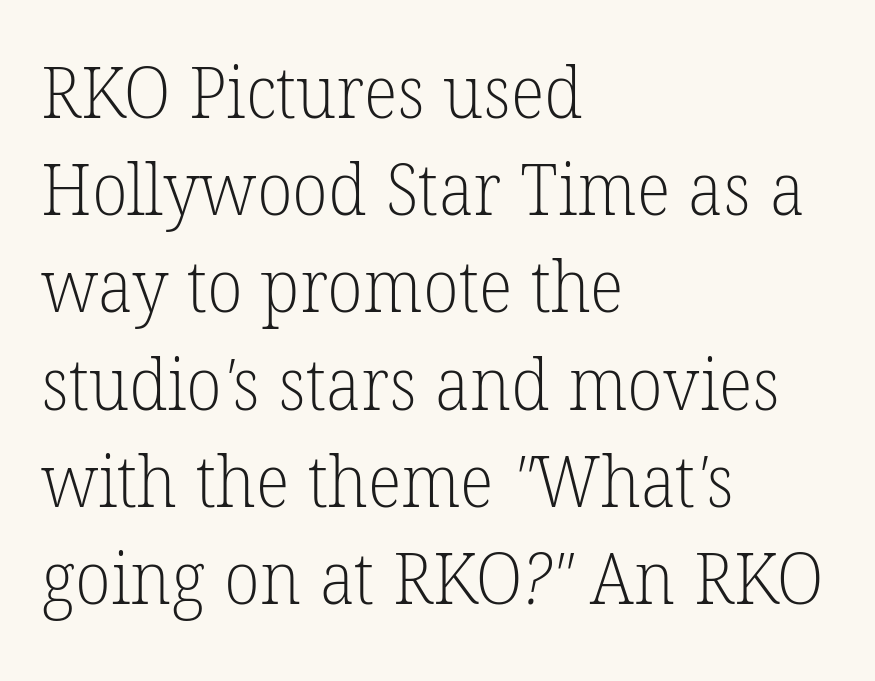
The image shows 72 px light serif type; set left-aligned, normal line spacing (1.35x), normal letter spacing, not underlined; low stroke contrast and a medium x-height.
